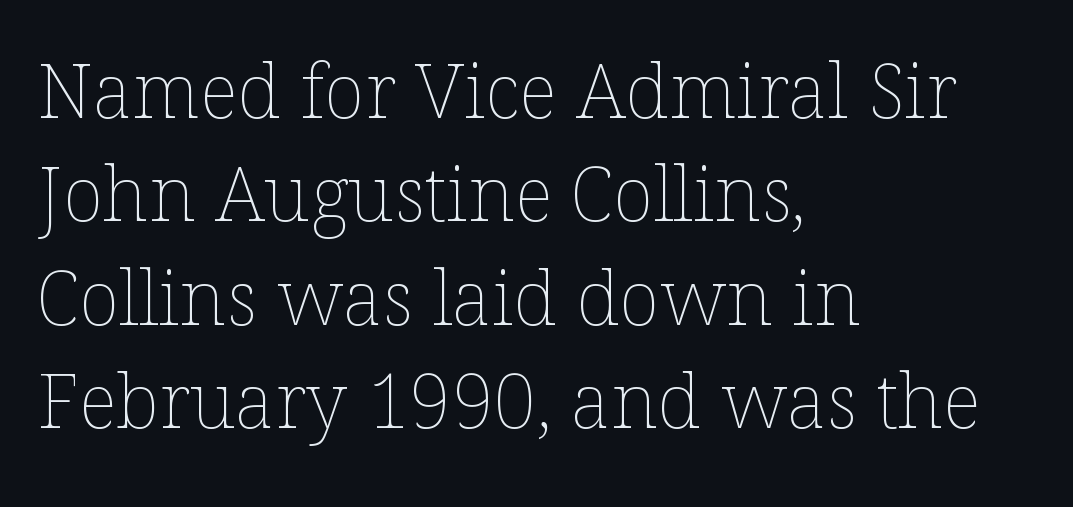
{"italic": "no", "bold": "no", "weight": "thin", "width": "normal", "stroke_contrast": "low", "x_height": "medium", "monospaced": "no", "underline": "no", "align": "left", "line_spacing": "normal", "line_spacing_ratio": 1.36, "letter_spacing": "normal", "letter_spacing_em": 0.0, "glyph_px": 76}
